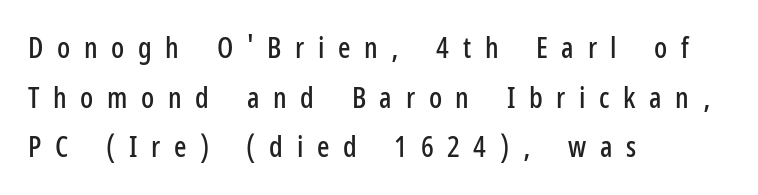
The image shows 29 px condensed sans-serif type, upright; set left-aligned, line spacing 1.71x, unusually wide letter spacing (+0.47 em), not underlined; low stroke contrast and a medium x-height.
